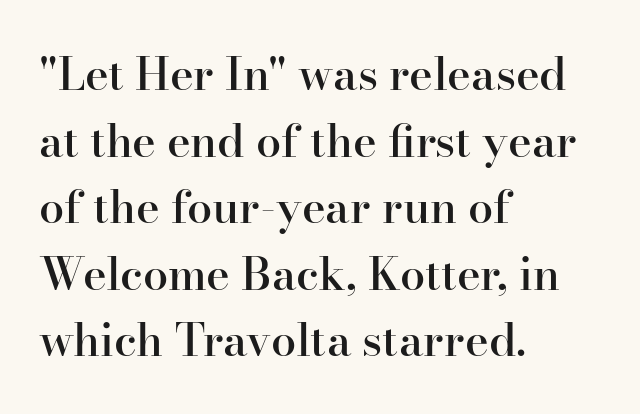
The image shows 45 px semibold serif type, upright; set left-aligned, normal line spacing (1.48x), normal letter spacing, not underlined; high stroke contrast and a small x-height.
